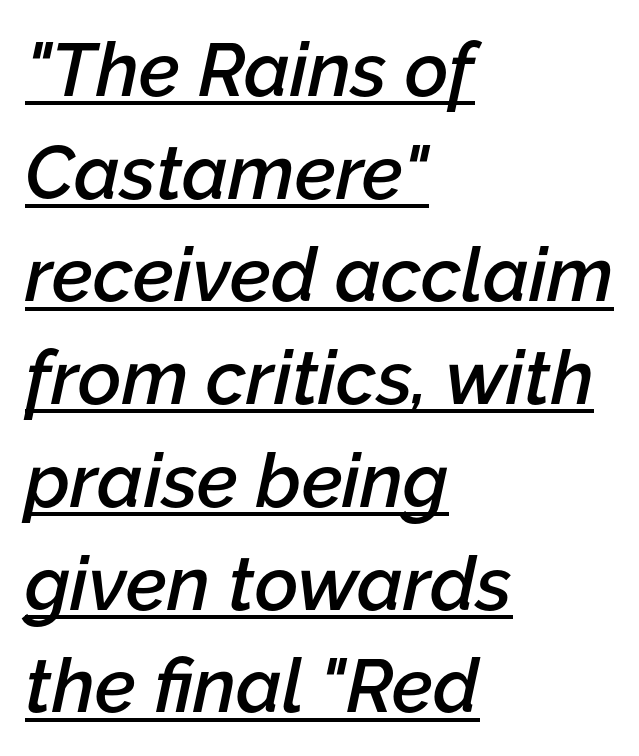
The image shows 75 px semibold type, italic (leaning right); set left-aligned, normal line spacing (1.37x), normal letter spacing, underlined; low stroke contrast and a medium x-height.
